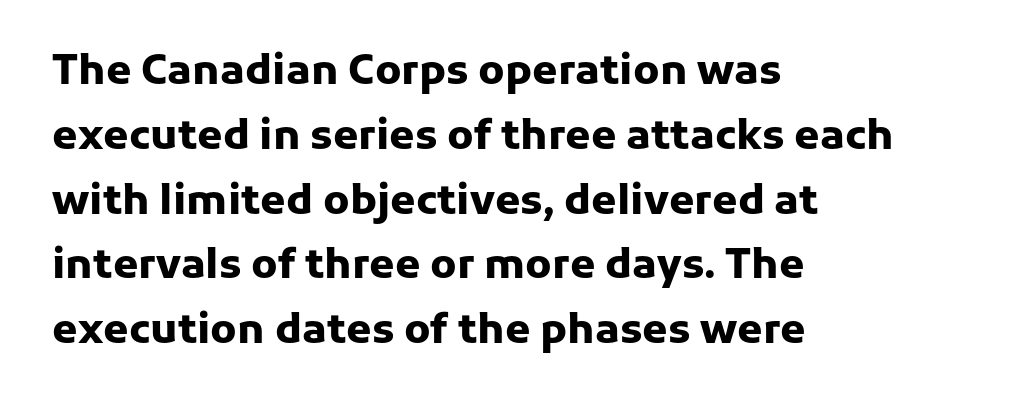
Q: Is the text bold? A: Yes.
Q: Is the text italic (slanted)? A: No, it is upright.
Q: Is the typeface a serif or a sans-serif typeface? A: Sans-serif.
Q: Is the text underlined? A: No.
Q: How is the paragraph aligned? A: Left-aligned.
Q: Is the spacing between letters normal or unusually wide? A: Normal.
Q: Is the spacing between lines tight, normal or loose? A: Normal.
Q: Width (condensed, normal, or wide)? A: Normal.
Q: Stroke contrast? A: Low.
Q: x-height? A: Medium.
Q: Monospaced? A: No.
